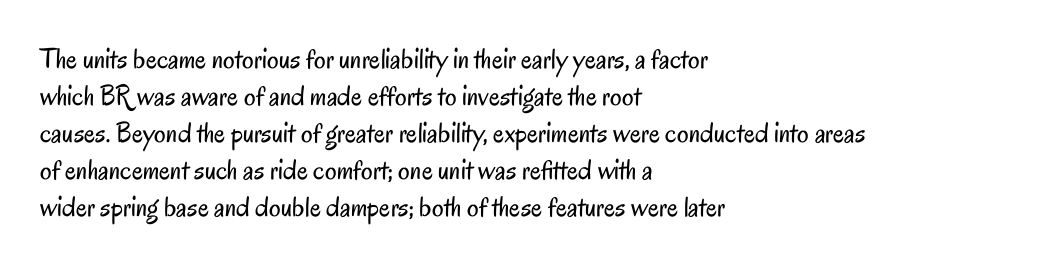
{"serif": "no", "italic": "no", "bold": "no", "weight": "regular", "width": "condensed", "stroke_contrast": "low", "x_height": "small", "monospaced": "no", "underline": "no", "align": "left", "line_spacing": "normal", "line_spacing_ratio": 1.28, "letter_spacing": "normal", "letter_spacing_em": 0.0, "glyph_px": 29}
